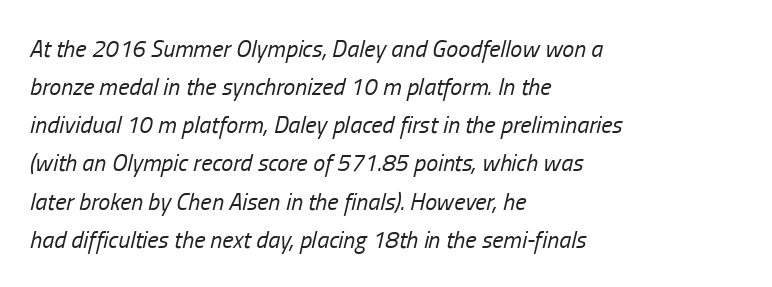
Q: Is the text bold? A: No.
Q: Is the text italic (slanted)? A: Yes, it leans right by about 13 degrees.
Q: Is the text underlined? A: No.
Q: How is the paragraph aligned? A: Left-aligned.
Q: Is the spacing between letters normal or unusually wide? A: Normal.
Q: Is the spacing between lines tight, normal or loose? A: Normal.
